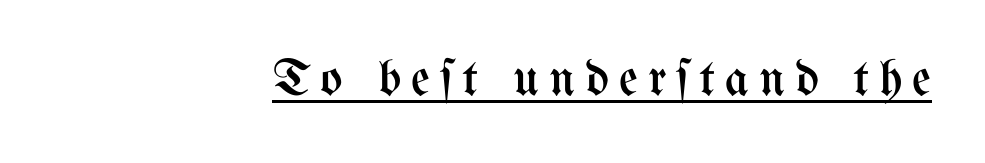
Q: Is the text bold? A: No.
Q: Is the text italic (slanted)? A: No, it is upright.
Q: Is the text underlined? A: Yes.
Q: Width (condensed, normal, or wide)? A: Condensed.
Q: Stroke contrast? A: Medium.
Q: x-height? A: Medium.
Q: Monospaced? A: No.
